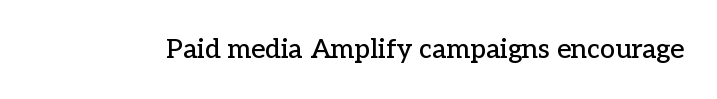
The image shows 27 px text type, upright; set normal letter spacing, not underlined.
